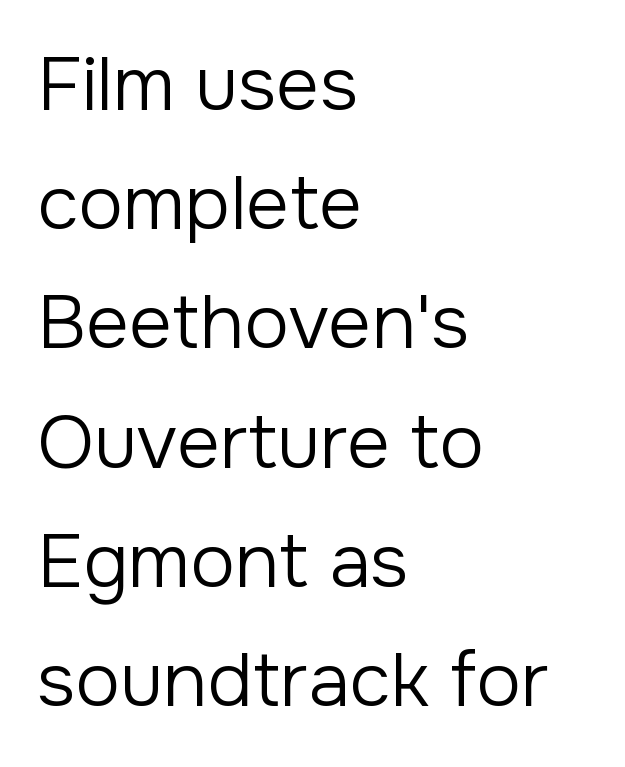
{"serif": "no", "italic": "no", "bold": "no", "weight": "regular", "width": "normal", "stroke_contrast": "low", "x_height": "medium", "monospaced": "no", "underline": "no", "align": "left", "line_spacing": "normal", "line_spacing_ratio": 1.59, "letter_spacing": "normal", "letter_spacing_em": 0.0, "glyph_px": 75}
